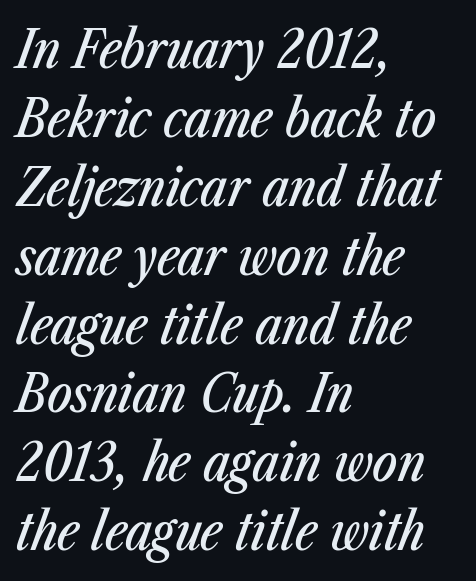
Q: Is the text italic (slanted)? A: Yes, it leans right by about 23 degrees.
Q: Is the text underlined? A: No.
Q: How is the paragraph aligned? A: Left-aligned.
Q: Is the spacing between letters normal or unusually wide? A: Normal.
Q: Is the spacing between lines tight, normal or loose? A: Normal.
Q: Width (condensed, normal, or wide)? A: Condensed.
Q: Stroke contrast? A: Low.
Q: x-height? A: Medium.
Q: Monospaced? A: No.
